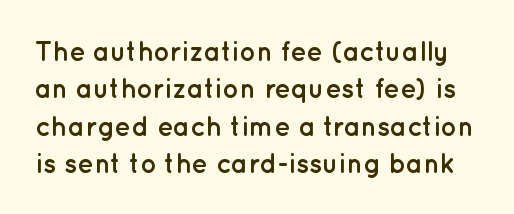
Q: Is the text bold? A: Yes.
Q: Is the text italic (slanted)? A: No, it is upright.
Q: Is the text underlined? A: No.
Q: Is the spacing between letters normal or unusually wide? A: Normal.
Q: Is the spacing between lines tight, normal or loose? A: Normal.
